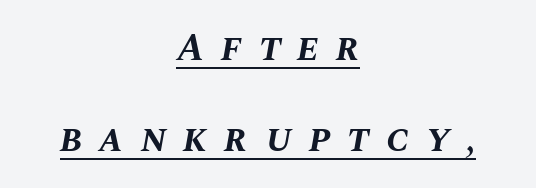
The image shows 39 px bold type, italic (leaning right); set centered, loose line spacing (2.33x), unusually wide letter spacing (+0.43 em), underlined; medium stroke contrast and a large x-height.
